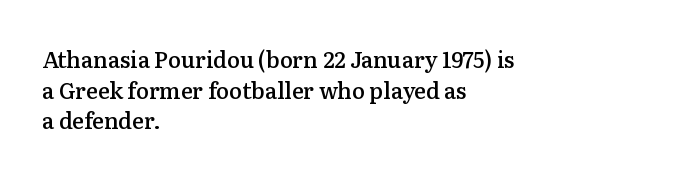
Q: Is the text bold? A: Semi-bold.
Q: Is the text italic (slanted)? A: No, it is upright.
Q: Is the text underlined? A: No.
Q: How is the paragraph aligned? A: Left-aligned.
Q: Is the spacing between letters normal or unusually wide? A: Normal.
Q: Is the spacing between lines tight, normal or loose? A: Normal.
